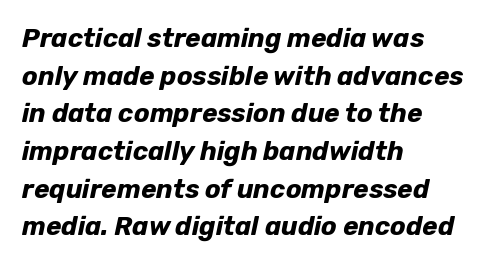
Q: Is the text bold? A: Yes.
Q: Is the text italic (slanted)? A: Yes, it leans right by about 12 degrees.
Q: Is the text underlined? A: No.
Q: How is the paragraph aligned? A: Left-aligned.
Q: Is the spacing between letters normal or unusually wide? A: Normal.
Q: Is the spacing between lines tight, normal or loose? A: Normal.
